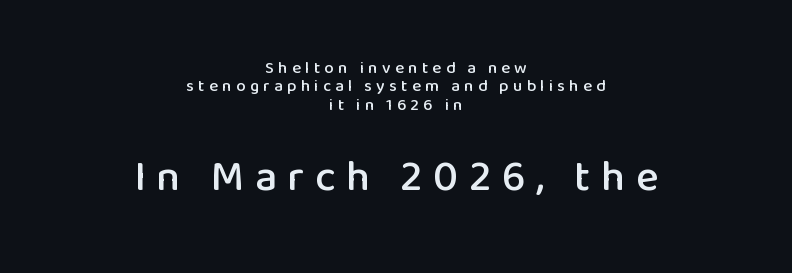
The image shows 43 px sans-serif type, upright; set centered, tight line spacing (1.08x), unusually wide letter spacing (+0.25 em), not underlined; the second (bottom) block is 2.53x larger; low stroke contrast and a medium x-height.
